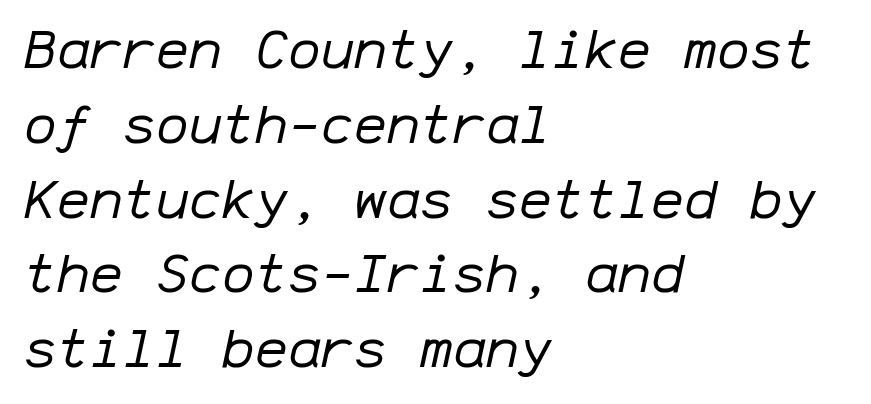
You could count columns in this text — the font is strictly monospaced. The face used here has a pronounced slope to its letters. Left-aligned paragraph, ragged on the right. Ink coverage per letter is moderate at most. Regular leading. There is no visible air inserted between adjacent glyphs.
